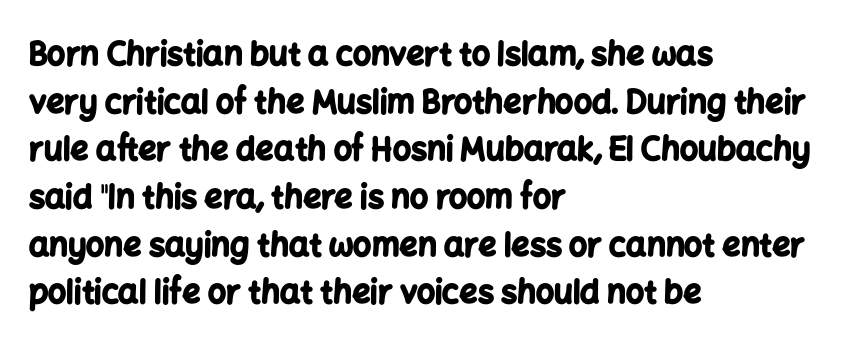
The image shows 32 px bold sans-serif type, upright; set left-aligned, normal line spacing (1.49x), normal letter spacing, not underlined; low stroke contrast and a medium x-height.
